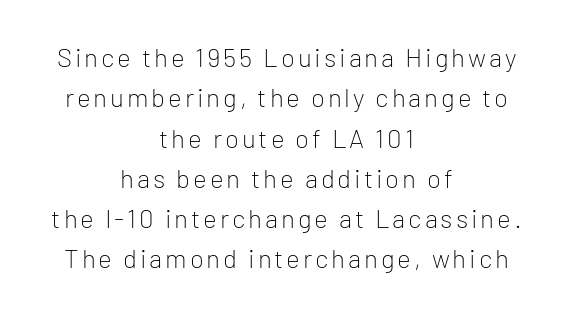
{"italic": "no", "bold": "no", "underline": "no", "align": "center", "line_spacing": "normal", "line_spacing_ratio": 1.55, "glyph_px": 26}
